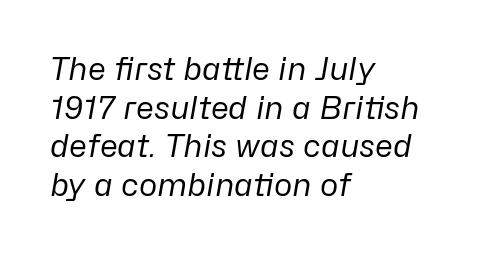
These lines are rendered in a variable-pitch font. These lines are set flush left with a ragged right edge. The characters are drawn with everyday or finer stroke widths. Look at the tracking — it's just the regular setting, nothing added.
